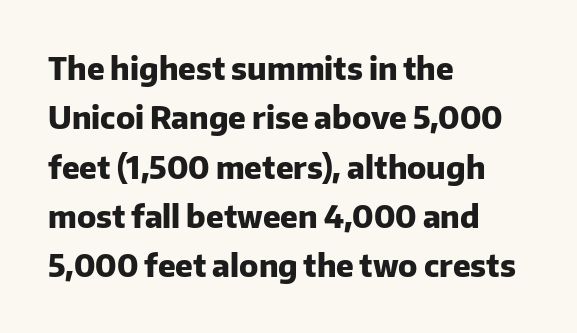
Q: Is the text bold? A: Yes.
Q: Is the text italic (slanted)? A: No, it is upright.
Q: Is the typeface a serif or a sans-serif typeface? A: Sans-serif.
Q: Is the text underlined? A: No.
Q: How is the paragraph aligned? A: Left-aligned.
Q: Is the spacing between letters normal or unusually wide? A: Normal.
Q: Is the spacing between lines tight, normal or loose? A: Normal.
Q: Width (condensed, normal, or wide)? A: Normal.
Q: Stroke contrast? A: Low.
Q: x-height? A: Medium.
Q: Monospaced? A: No.
